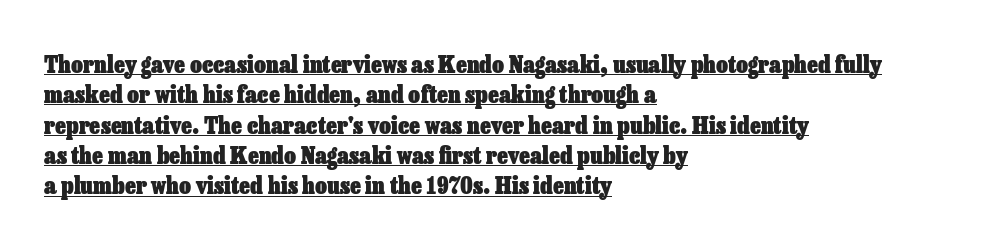
The image shows 23 px bold type, upright; set left-aligned, normal line spacing (1.32x), normal letter spacing, underlined.
